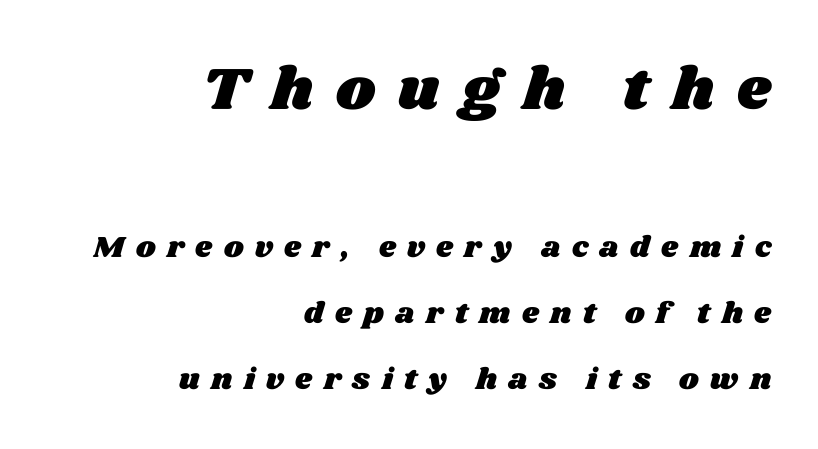
Q: Is the text underlined? A: No.
Q: How is the paragraph aligned? A: Right-aligned.
Q: Is the spacing between letters normal or unusually wide? A: Unusually wide.
Q: Is the spacing between lines tight, normal or loose? A: Loose.
Q: Which block of text is set in a larger size, the first (top) or the second (bottom)? A: The first (top) one.
Q: Width (condensed, normal, or wide)? A: Wide.
Q: Stroke contrast? A: Medium.
Q: x-height? A: Large.
Q: Monospaced? A: No.
